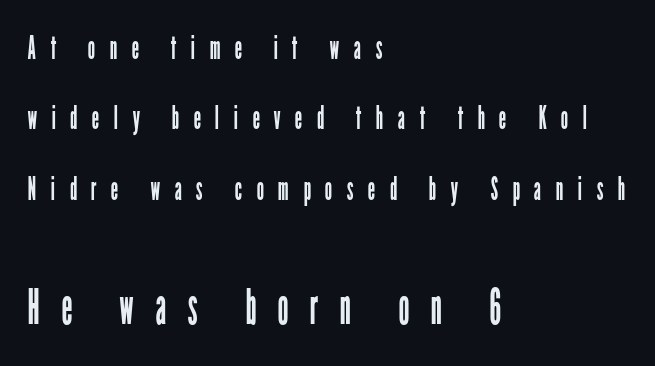
{"serif": "no", "italic": "no", "bold": "no", "weight": "regular", "width": "condensed", "stroke_contrast": "low", "x_height": "medium", "monospaced": "no", "underline": "no", "align": "left", "line_spacing": "loose", "line_spacing_ratio": 2.13, "letter_spacing": "wide", "letter_spacing_em": 0.43, "larger_block": "second", "size_ratio": 1.48, "glyph_px": 49}
